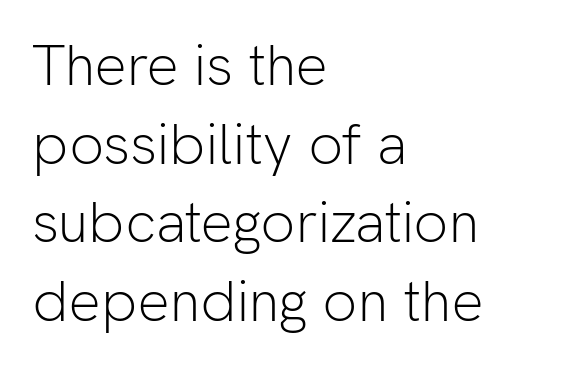
Q: Is the text bold? A: No.
Q: Is the text italic (slanted)? A: No, it is upright.
Q: Is the typeface a serif or a sans-serif typeface? A: Sans-serif.
Q: Is the text underlined? A: No.
Q: How is the paragraph aligned? A: Left-aligned.
Q: Is the spacing between letters normal or unusually wide? A: Normal.
Q: Is the spacing between lines tight, normal or loose? A: Normal.
Q: Width (condensed, normal, or wide)? A: Normal.
Q: Stroke contrast? A: Low.
Q: x-height? A: Medium.
Q: Monospaced? A: No.
